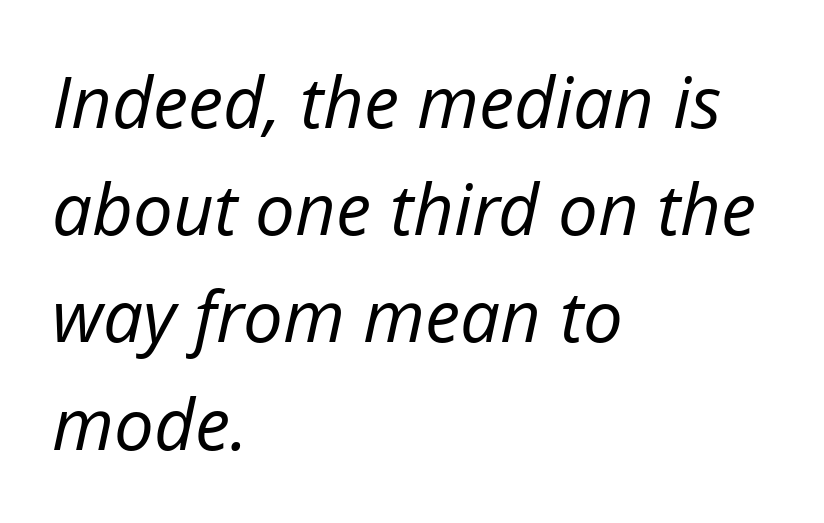
{"italic": "yes", "lean": "right", "slant_degrees": 12, "bold": "no", "weight": "regular", "width": "normal", "stroke_contrast": "low", "x_height": "medium", "monospaced": "no", "underline": "no", "align": "left", "line_spacing": "normal", "line_spacing_ratio": 1.51, "letter_spacing": "normal", "letter_spacing_em": 0.0, "glyph_px": 71}
